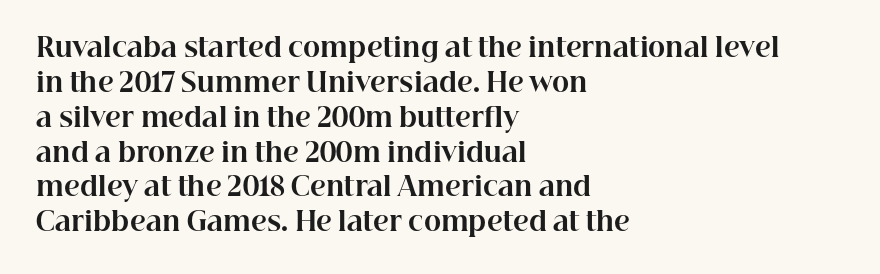
{"italic": "no", "bold": "yes", "underline": "no", "align": "left", "line_spacing": "normal", "line_spacing_ratio": 1.34, "letter_spacing": "normal", "letter_spacing_em": 0.0, "glyph_px": 26}
